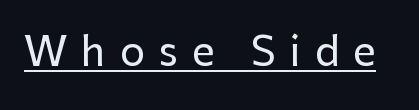
You could not count columns in this text — the font is proportionally spaced. Quick note: not italic, upright. Quick note: underline on. The rendering inserts visible extra space after every character. Note: no serifs on the glyphs.
